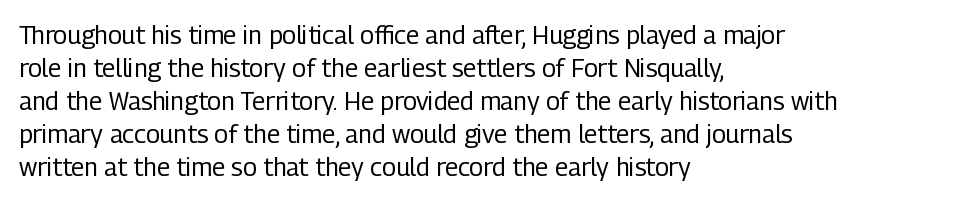
The image shows 25 px text type, upright; set left-aligned, normal line spacing (1.32x), normal letter spacing, not underlined.
